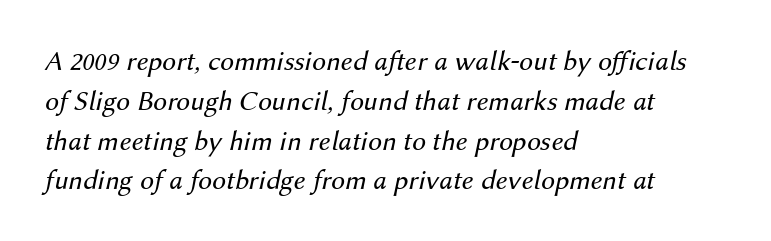
Style check: oblique. Bare-footed words on every line. The typesetter chose a ragged-right arrangement here. Inter-character spacing is left at the font's built-in metrics.
